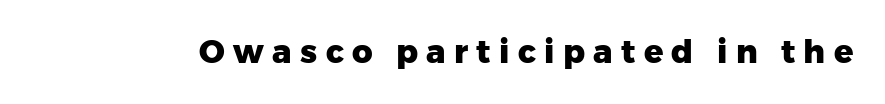
The image shows 32 px heavy sans-serif type, upright; set unusually wide letter spacing (+0.26 em), not underlined; low stroke contrast and a medium x-height.
